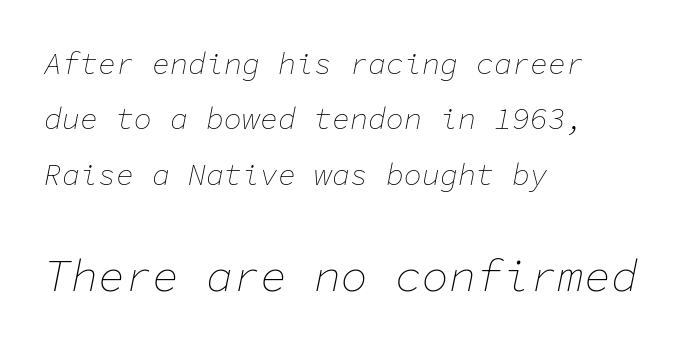
{"italic": "yes", "lean": "right", "slant_degrees": 11, "bold": "no", "weight": "thin", "width": "normal", "stroke_contrast": "low", "x_height": "medium", "monospaced": "yes", "underline": "no", "align": "left", "line_spacing_ratio": 1.85, "letter_spacing": "normal", "letter_spacing_em": 0.0, "larger_block": "second", "size_ratio": 1.5, "glyph_px": 45}
